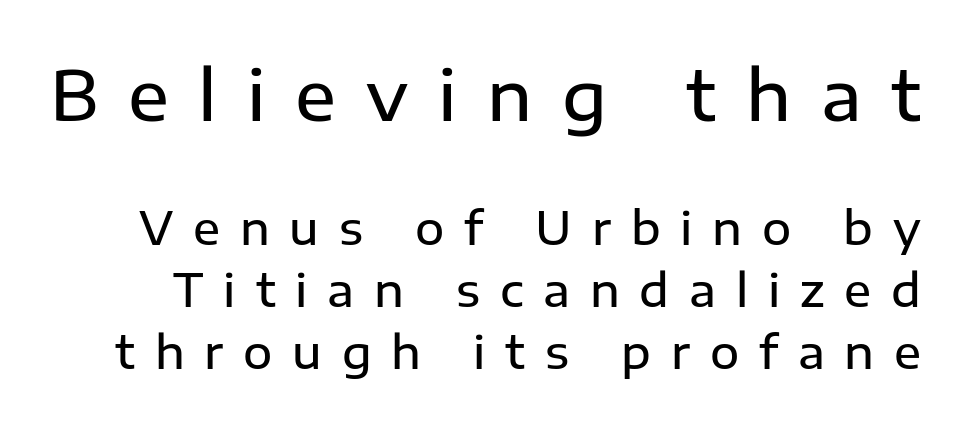
The image shows 68 px semibold sans-serif type, upright; set normal line spacing (1.38x), unusually wide letter spacing (+0.44 em), not underlined; the first (top) block is 1.51x larger; low stroke contrast and a medium x-height.
